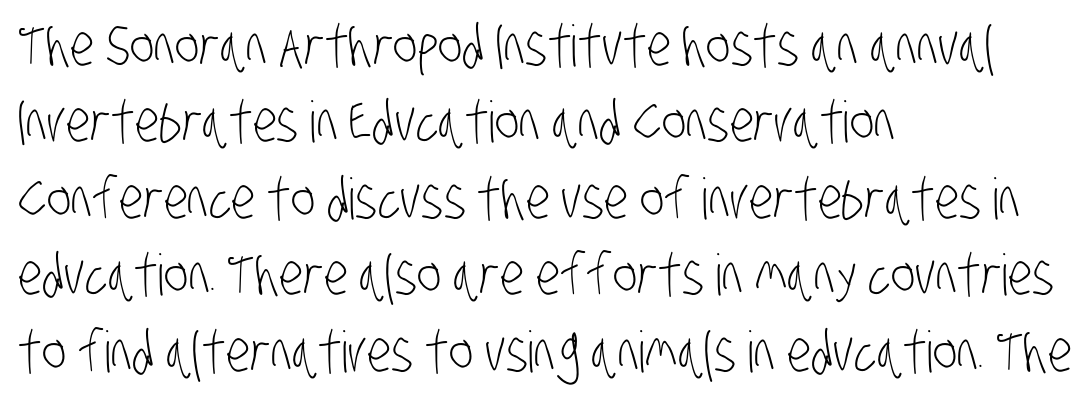
The image shows 57 px light, condensed sans-serif type; set left-aligned, normal line spacing (1.34x), normal letter spacing, not underlined; low stroke contrast and a large x-height.
